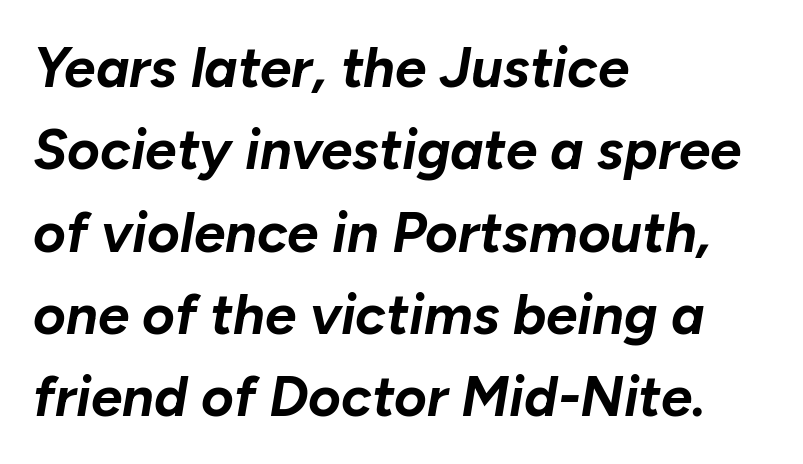
Q: Is the text bold? A: Yes.
Q: Is the text italic (slanted)? A: Yes, it leans right by about 10 degrees.
Q: Is the text underlined? A: No.
Q: How is the paragraph aligned? A: Left-aligned.
Q: Is the spacing between letters normal or unusually wide? A: Normal.
Q: Is the spacing between lines tight, normal or loose? A: Normal.
Q: Width (condensed, normal, or wide)? A: Normal.
Q: Stroke contrast? A: Low.
Q: x-height? A: Medium.
Q: Monospaced? A: No.
